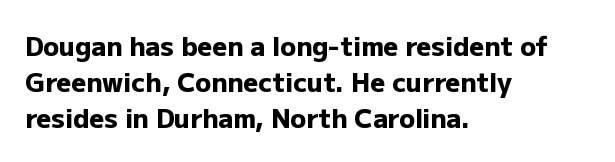
The image shows 26 px bold type, upright; set left-aligned, normal line spacing (1.39x), normal letter spacing, not underlined.
